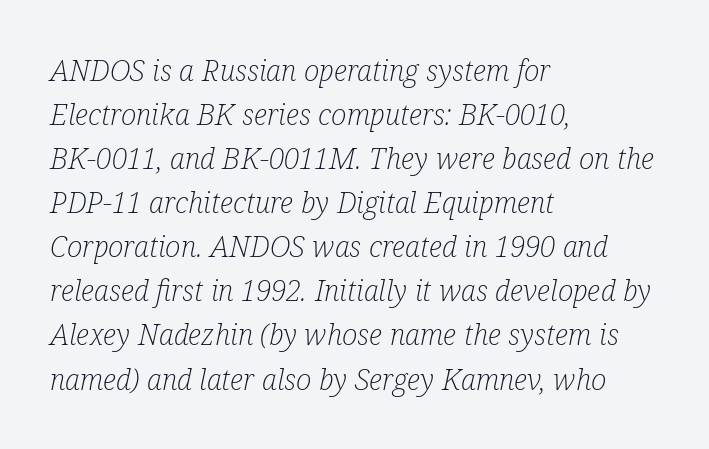
The image shows 29 px light, condensed serif type, italic (leaning right); set left-aligned, normal line spacing (1.52x), normal letter spacing, not underlined; low stroke contrast and a medium x-height.
